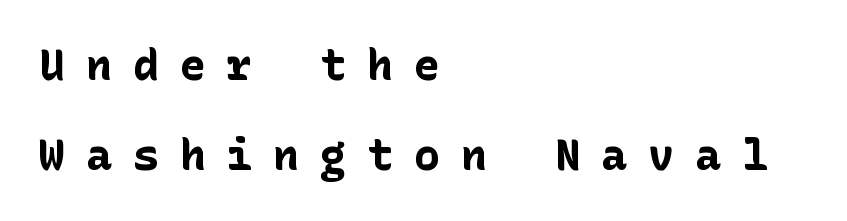
{"serif": "no", "italic": "no", "bold": "yes", "weight": "bold", "width": "normal", "stroke_contrast": "low", "x_height": "medium", "underline": "no", "align": "left", "line_spacing": "loose", "line_spacing_ratio": 2.1, "letter_spacing": "wide", "letter_spacing_em": 0.49, "glyph_px": 43}
